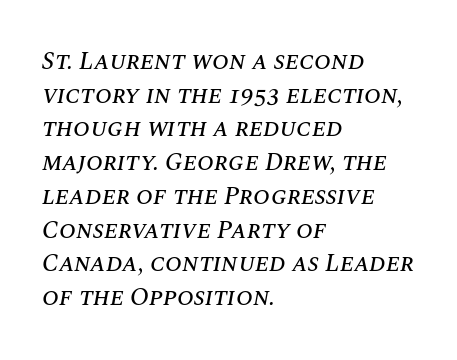
Q: Is the text italic (slanted)? A: Yes, it leans right by about 10 degrees.
Q: Is the text underlined? A: No.
Q: How is the paragraph aligned? A: Left-aligned.
Q: Is the spacing between letters normal or unusually wide? A: Normal.
Q: Is the spacing between lines tight, normal or loose? A: Normal.
